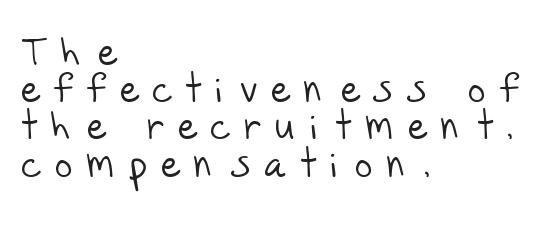
{"serif": "no", "bold": "no", "weight": "light", "width": "normal", "stroke_contrast": "low", "x_height": "large", "monospaced": "no", "underline": "no", "align": "left", "line_spacing": "tight", "line_spacing_ratio": 0.98, "letter_spacing": "wide", "letter_spacing_em": 0.39, "glyph_px": 38}
